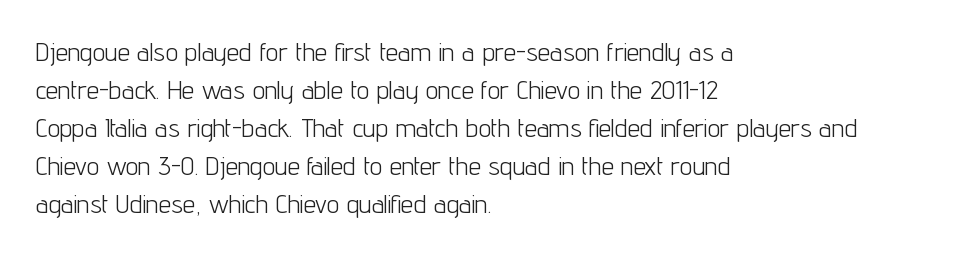
{"italic": "no", "bold": "no", "underline": "no", "align": "left", "line_spacing": "normal", "line_spacing_ratio": 1.52, "letter_spacing": "normal", "letter_spacing_em": 0.0, "glyph_px": 25}
